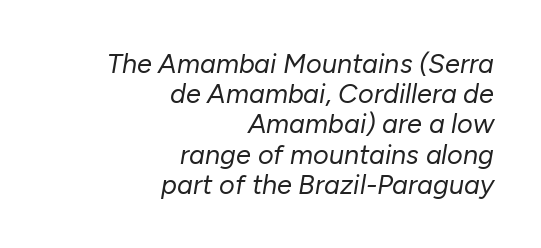
Bold? No — there's no thickening of the strokes. Each new line begins almost immediately beneath the previous one. The face used here has a pronounced slope to its letters. The words here are not underlined.
